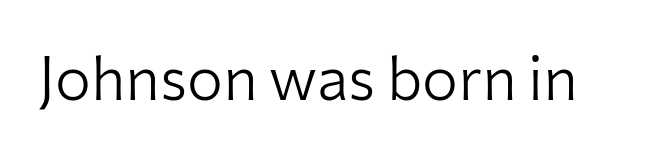
The image shows 60 px light sans-serif type, upright; set normal letter spacing, not underlined; low stroke contrast and a medium x-height.
